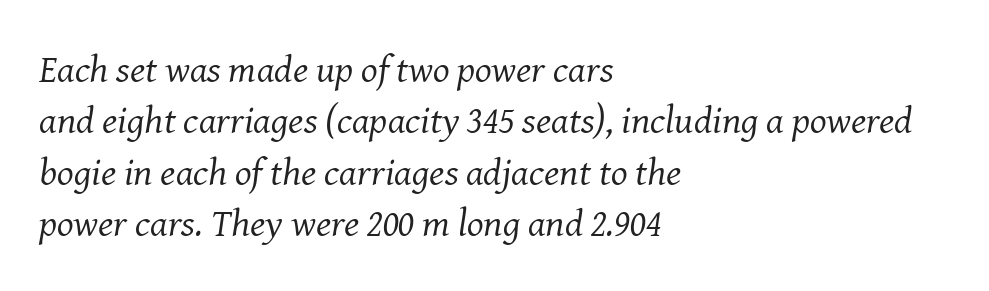
Q: Is the text bold? A: No.
Q: Is the text italic (slanted)? A: Yes, it leans right by about 8 degrees.
Q: Is the typeface a serif or a sans-serif typeface? A: Serif.
Q: Is the text underlined? A: No.
Q: How is the paragraph aligned? A: Left-aligned.
Q: Is the spacing between letters normal or unusually wide? A: Normal.
Q: Is the spacing between lines tight, normal or loose? A: Normal.
Q: Width (condensed, normal, or wide)? A: Normal.
Q: Stroke contrast? A: Medium.
Q: x-height? A: Medium.
Q: Monospaced? A: No.
